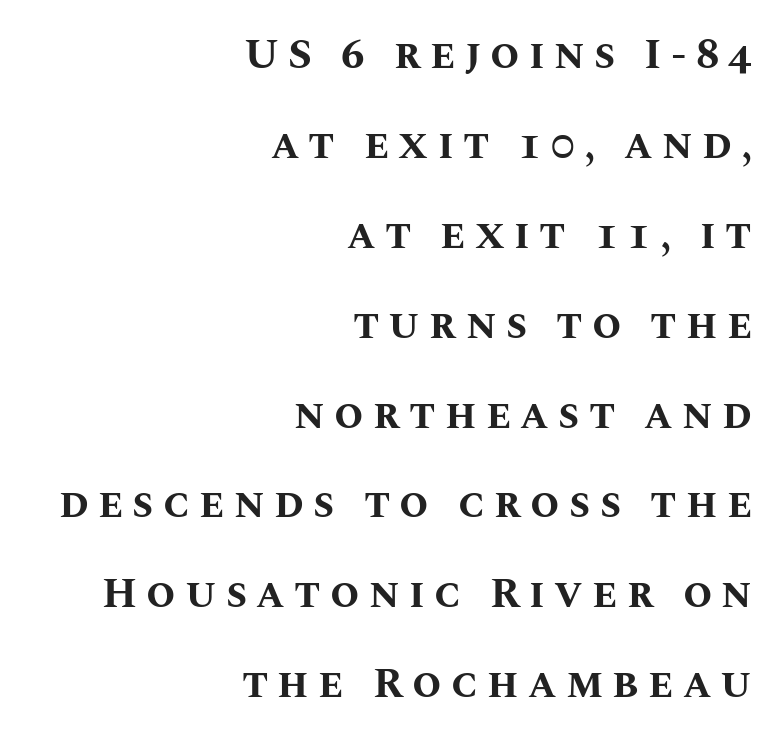
{"italic": "no", "bold": "yes", "weight": "bold", "width": "normal", "stroke_contrast": "medium", "x_height": "large", "monospaced": "no", "underline": "no", "align": "right", "line_spacing": "loose", "line_spacing_ratio": 2.14, "letter_spacing": "wide", "letter_spacing_em": 0.22, "glyph_px": 42}
